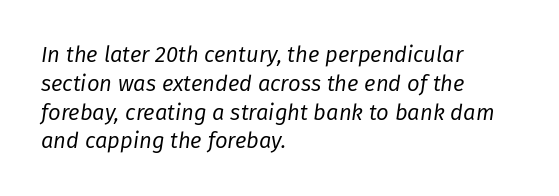
{"italic": "yes", "lean": "right", "slant_degrees": 8, "bold": "no", "underline": "no", "align": "left", "line_spacing": "normal", "line_spacing_ratio": 1.31, "letter_spacing": "normal", "letter_spacing_em": 0.0, "glyph_px": 22}
